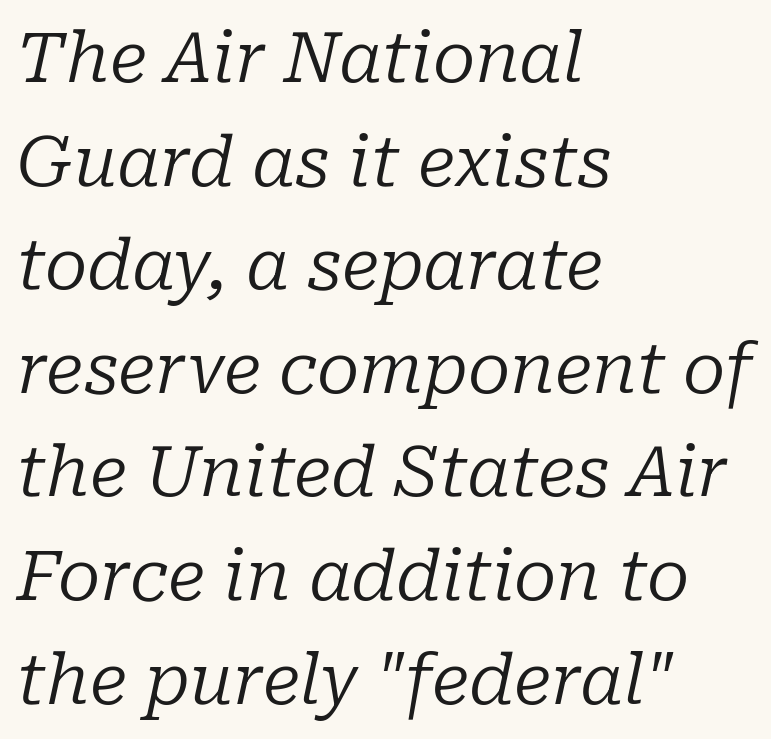
Q: Is the text bold? A: No.
Q: Is the text italic (slanted)? A: Yes, it leans right by about 10 degrees.
Q: Is the typeface a serif or a sans-serif typeface? A: Serif.
Q: Is the text underlined? A: No.
Q: How is the paragraph aligned? A: Left-aligned.
Q: Is the spacing between letters normal or unusually wide? A: Normal.
Q: Is the spacing between lines tight, normal or loose? A: Normal.
Q: Width (condensed, normal, or wide)? A: Normal.
Q: Stroke contrast? A: Low.
Q: x-height? A: Medium.
Q: Monospaced? A: No.
